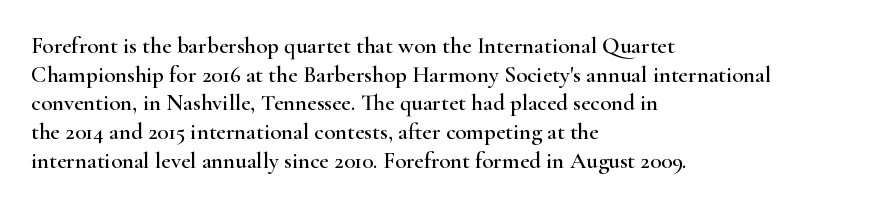
Q: Is the text italic (slanted)? A: No, it is upright.
Q: Is the text underlined? A: No.
Q: How is the paragraph aligned? A: Left-aligned.
Q: Is the spacing between letters normal or unusually wide? A: Normal.
Q: Is the spacing between lines tight, normal or loose? A: Normal.
